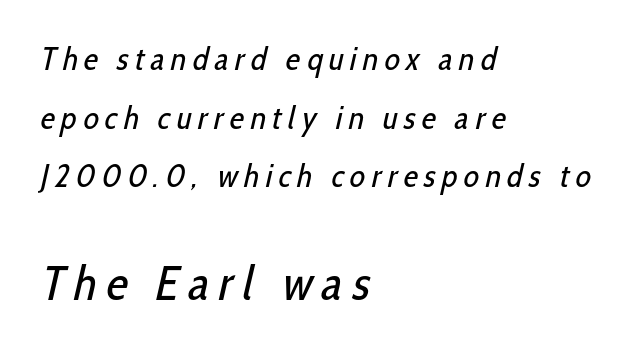
The image shows 48 px regular-weight, condensed sans-serif type; set left-aligned, line spacing 1.83x, unusually wide letter spacing (+0.2 em), not underlined; the second (bottom) block is 1.5x larger; low stroke contrast and a medium x-height.
